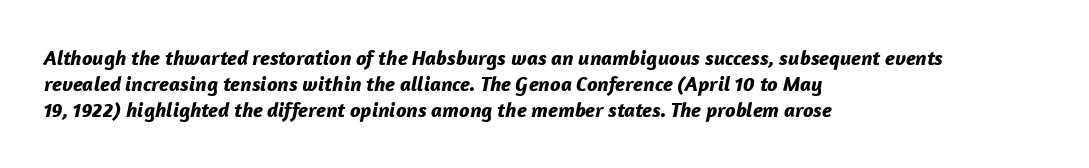
{"italic": "yes", "lean": "right", "slant_degrees": 12, "bold": "yes", "underline": "no", "align": "left", "line_spacing_ratio": 1.24, "letter_spacing": "normal", "letter_spacing_em": 0.0, "glyph_px": 21}
